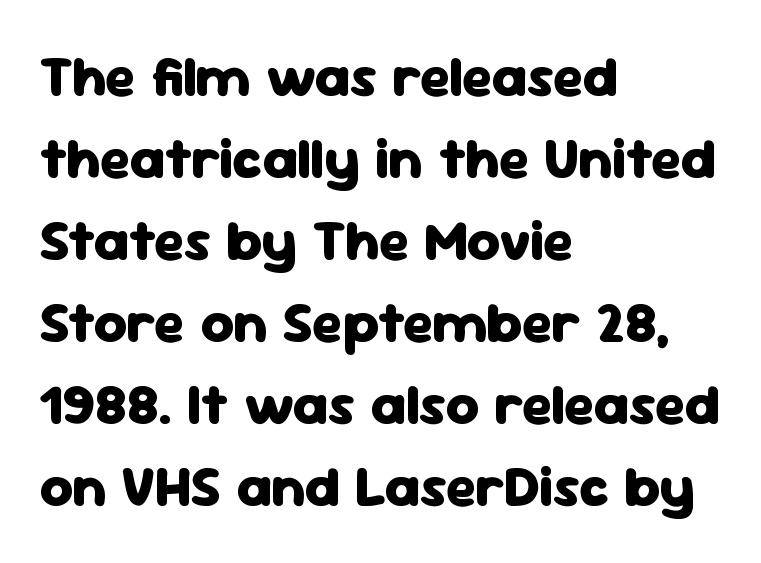
Q: Is the text bold? A: Yes.
Q: Is the text italic (slanted)? A: No, it is upright.
Q: Is the typeface a serif or a sans-serif typeface? A: Sans-serif.
Q: Is the text underlined? A: No.
Q: How is the paragraph aligned? A: Left-aligned.
Q: Is the spacing between letters normal or unusually wide? A: Normal.
Q: Is the spacing between lines tight, normal or loose? A: Normal.
Q: Width (condensed, normal, or wide)? A: Normal.
Q: Stroke contrast? A: Low.
Q: x-height? A: Medium.
Q: Monospaced? A: No.
